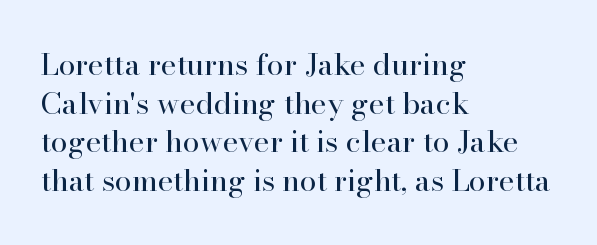
The rendering uses natural spacing where letterforms have individual widths. Students, observe: this is what conventionally led text looks like. This sample uses an upright cut, with every glyph sitting square on the baseline. The zone under the glyphs is completely vacant.
